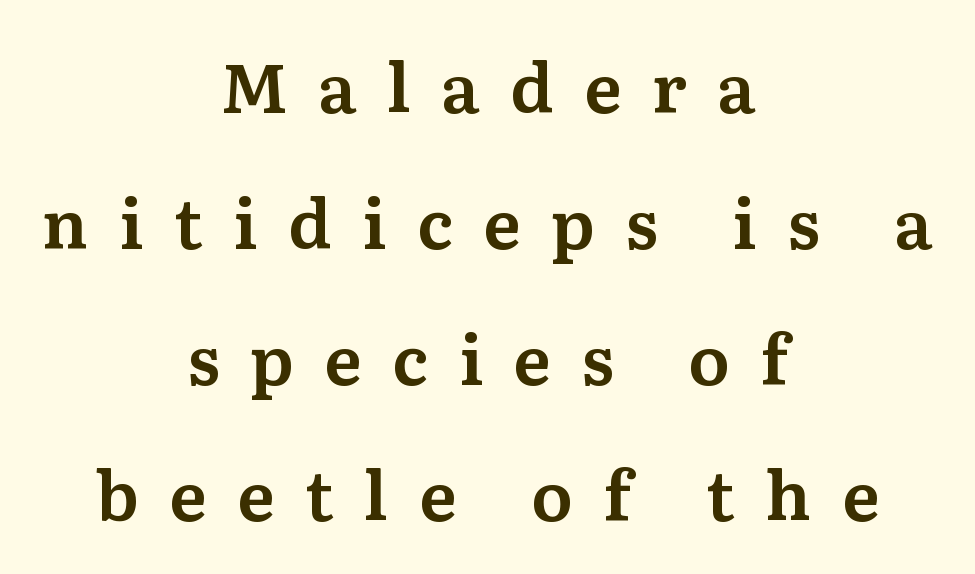
Q: Is the text italic (slanted)? A: No, it is upright.
Q: Is the typeface a serif or a sans-serif typeface? A: Serif.
Q: Is the text underlined? A: No.
Q: How is the paragraph aligned? A: Centered.
Q: Is the spacing between letters normal or unusually wide? A: Unusually wide.
Q: Is the spacing between lines tight, normal or loose? A: Loose.
Q: Width (condensed, normal, or wide)? A: Normal.
Q: Stroke contrast? A: Medium.
Q: x-height? A: Medium.
Q: Monospaced? A: No.
